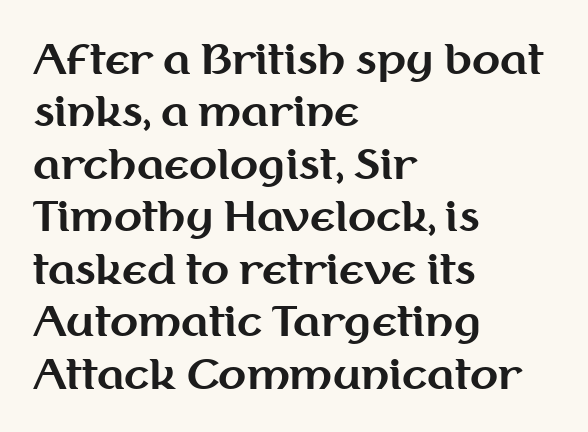
Q: Is the text bold? A: Yes.
Q: Is the text italic (slanted)? A: No, it is upright.
Q: Is the typeface a serif or a sans-serif typeface? A: Sans-serif.
Q: Is the text underlined? A: No.
Q: How is the paragraph aligned? A: Left-aligned.
Q: Is the spacing between letters normal or unusually wide? A: Normal.
Q: Is the spacing between lines tight, normal or loose? A: Normal.
Q: Width (condensed, normal, or wide)? A: Normal.
Q: Stroke contrast? A: Medium.
Q: x-height? A: Medium.
Q: Monospaced? A: No.
